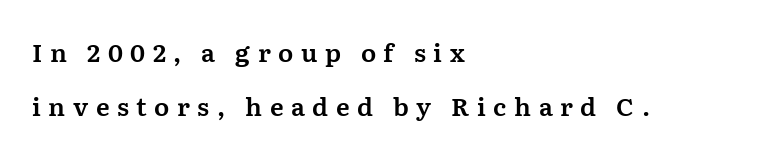
Q: Is the text italic (slanted)? A: No, it is upright.
Q: Is the text underlined? A: No.
Q: How is the paragraph aligned? A: Left-aligned.
Q: Is the spacing between letters normal or unusually wide? A: Unusually wide.
Q: Is the spacing between lines tight, normal or loose? A: Loose.
